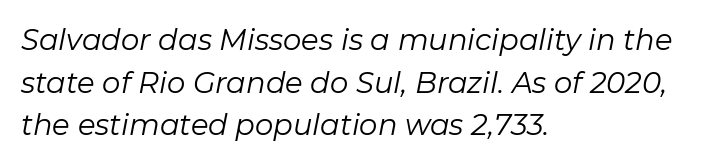
Q: Is the text bold? A: No.
Q: Is the text italic (slanted)? A: Yes, it leans right by about 11 degrees.
Q: Is the text underlined? A: No.
Q: How is the paragraph aligned? A: Left-aligned.
Q: Is the spacing between letters normal or unusually wide? A: Normal.
Q: Is the spacing between lines tight, normal or loose? A: Normal.
Q: Width (condensed, normal, or wide)? A: Normal.
Q: Stroke contrast? A: Low.
Q: x-height? A: Medium.
Q: Monospaced? A: No.
